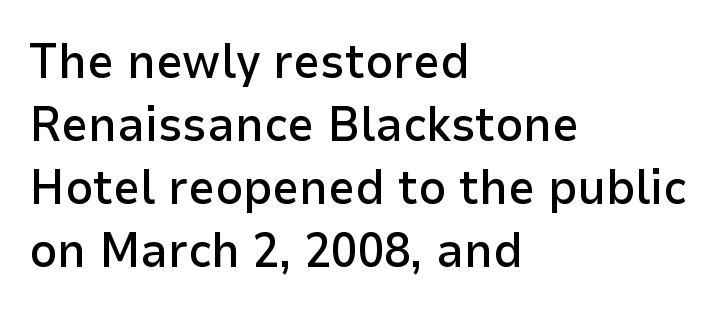
The image shows 48 px semibold sans-serif type, upright; set left-aligned, normal line spacing (1.31x), normal letter spacing, not underlined; low stroke contrast and a medium x-height.
